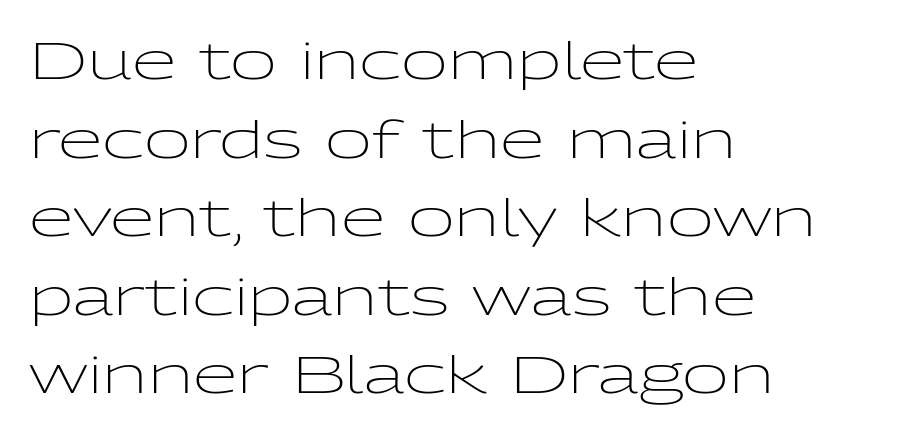
{"serif": "no", "italic": "no", "bold": "no", "weight": "light", "width": "wide", "stroke_contrast": "low", "x_height": "medium", "monospaced": "no", "underline": "no", "align": "left", "line_spacing": "normal", "line_spacing_ratio": 1.54, "letter_spacing": "normal", "letter_spacing_em": 0.0, "glyph_px": 51}
